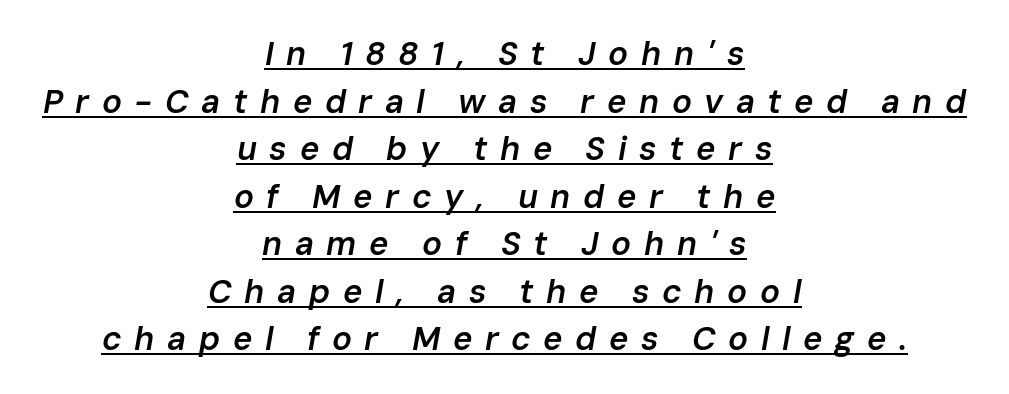
Q: Is the text bold? A: Semi-bold.
Q: Is the text italic (slanted)? A: Yes, it leans right by about 10 degrees.
Q: Is the text underlined? A: Yes.
Q: How is the paragraph aligned? A: Centered.
Q: Is the spacing between letters normal or unusually wide? A: Unusually wide.
Q: Is the spacing between lines tight, normal or loose? A: Normal.
Q: Width (condensed, normal, or wide)? A: Normal.
Q: Stroke contrast? A: Low.
Q: x-height? A: Medium.
Q: Monospaced? A: No.
